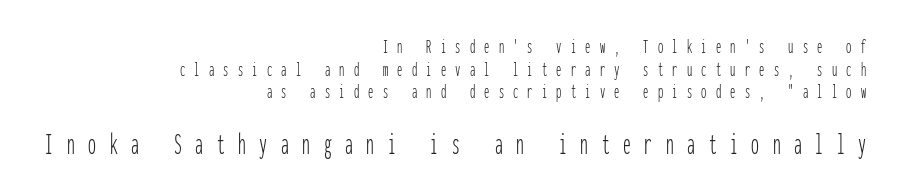
The image shows 31 px thin, condensed sans-serif type, upright, monospaced; set right-aligned, tight line spacing (1.08x), unusually wide letter spacing (+0.44 em), not underlined; the second (bottom) block is 1.48x larger; low stroke contrast and a medium x-height.
